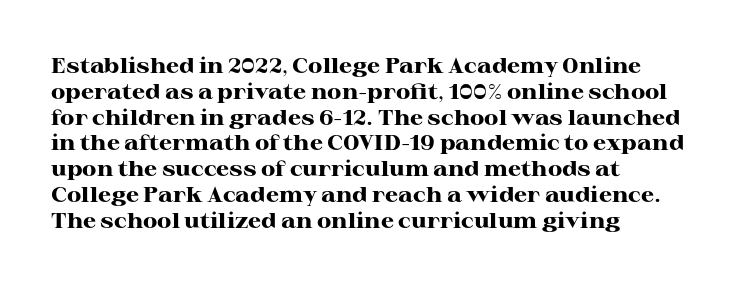
{"italic": "no", "bold": "yes", "underline": "no", "align": "left", "line_spacing_ratio": 1.23, "letter_spacing": "normal", "letter_spacing_em": 0.0, "glyph_px": 21}
